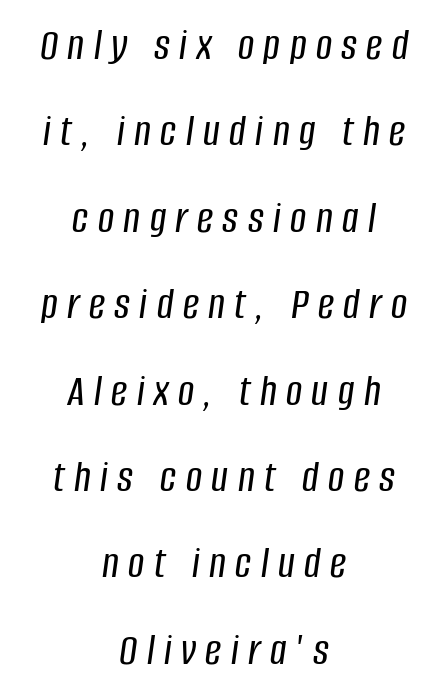
A centered setting, common on invitations and titles, is used for this passage. The rendering uses natural spacing where letterforms have individual widths. This sample uses an oblique cut, with every glyph tilted off the vertical. A typesetter would call this leading open, well beyond the default. The face used here is rendered with a markedly widened letterfit.
